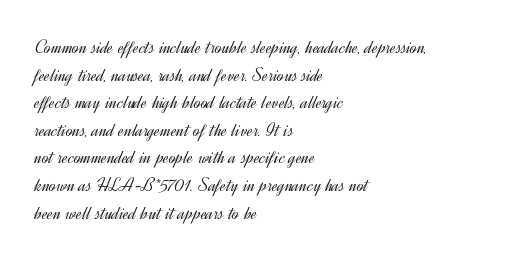
The image shows 20 px text type; set left-aligned, normal line spacing (1.38x), normal letter spacing, not underlined.
